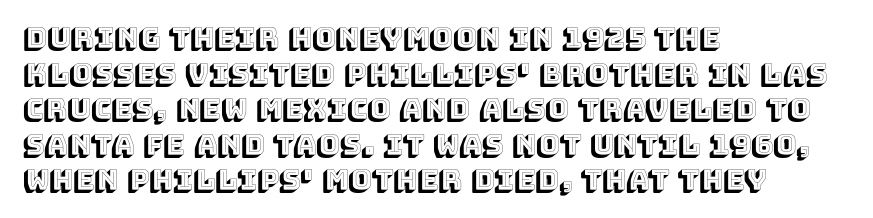
{"italic": "no", "width": "normal", "x_height": "large", "monospaced": "no", "underline": "no", "align": "left", "line_spacing": "normal", "line_spacing_ratio": 1.27, "letter_spacing": "normal", "letter_spacing_em": 0.0, "glyph_px": 28}
